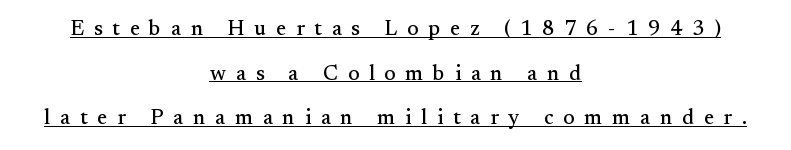
What stands out about the letter spacing? Its width — letters are far apart. This rendering features underlined lettering. If you folded the block vertically in half, each line would mirror itself in length. When letters stand straight like this, we call the style roman or upright.
